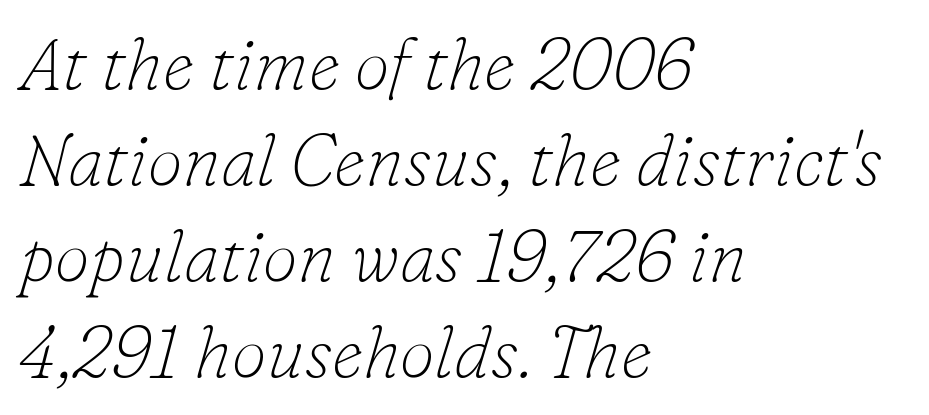
The image shows 71 px thin serif type, italic (leaning right); set left-aligned, normal line spacing (1.35x), normal letter spacing, not underlined; low stroke contrast and a small x-height.
